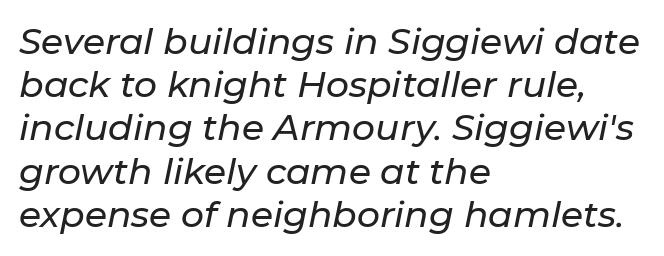
{"italic": "yes", "lean": "right", "slant_degrees": 11, "width": "normal", "stroke_contrast": "low", "x_height": "medium", "monospaced": "no", "underline": "no", "align": "left", "line_spacing_ratio": 1.2, "letter_spacing": "normal", "letter_spacing_em": 0.0, "glyph_px": 36}
